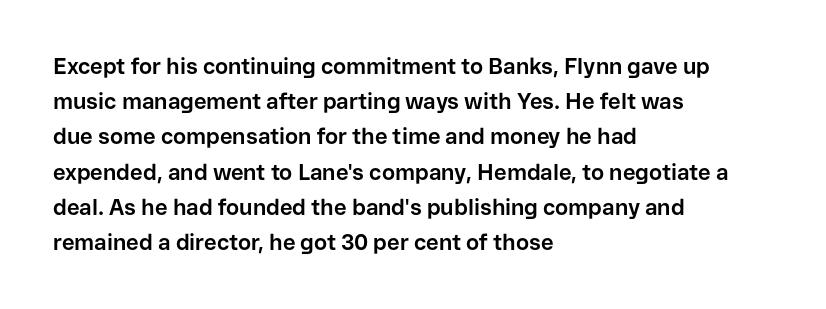
The image shows 22 px bold type, upright; set left-aligned, normal line spacing (1.6x), normal letter spacing, not underlined.
